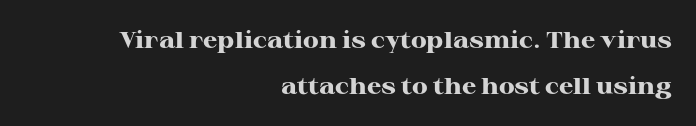
Q: Is the text bold? A: Yes.
Q: Is the text italic (slanted)? A: No, it is upright.
Q: Is the text underlined? A: No.
Q: How is the paragraph aligned? A: Right-aligned.
Q: Is the spacing between letters normal or unusually wide? A: Normal.
Q: Is the spacing between lines tight, normal or loose? A: Loose.
